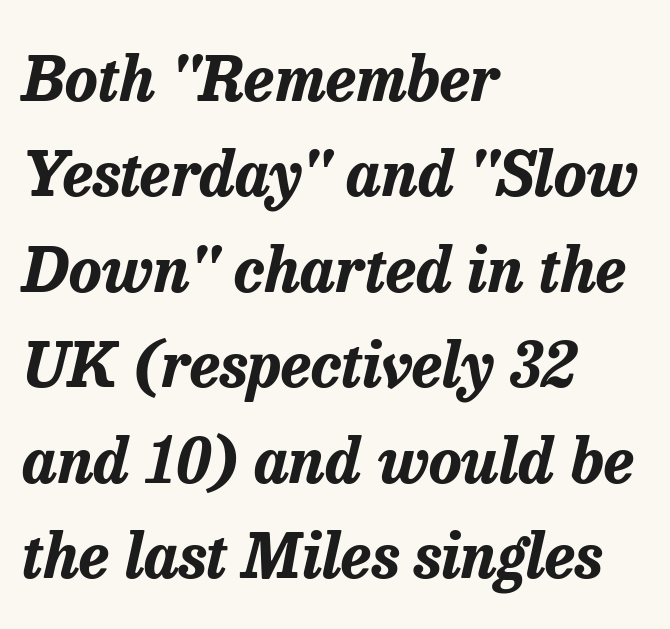
Q: Is the text bold? A: Yes.
Q: Is the text italic (slanted)? A: Yes, it leans right by about 13 degrees.
Q: Is the text underlined? A: No.
Q: How is the paragraph aligned? A: Left-aligned.
Q: Is the spacing between letters normal or unusually wide? A: Normal.
Q: Is the spacing between lines tight, normal or loose? A: Normal.
Q: Width (condensed, normal, or wide)? A: Normal.
Q: Stroke contrast? A: Low.
Q: x-height? A: Medium.
Q: Monospaced? A: No.
